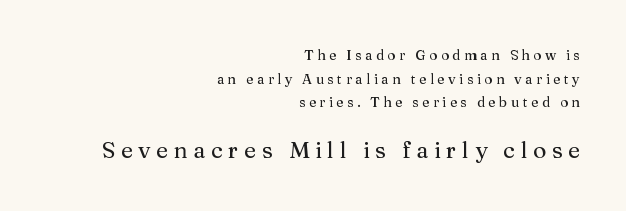
Leading: standard. This sample uses an upright cut, with every glyph sitting square on the baseline. The baseline area is clear. Letter spacing: wide.
